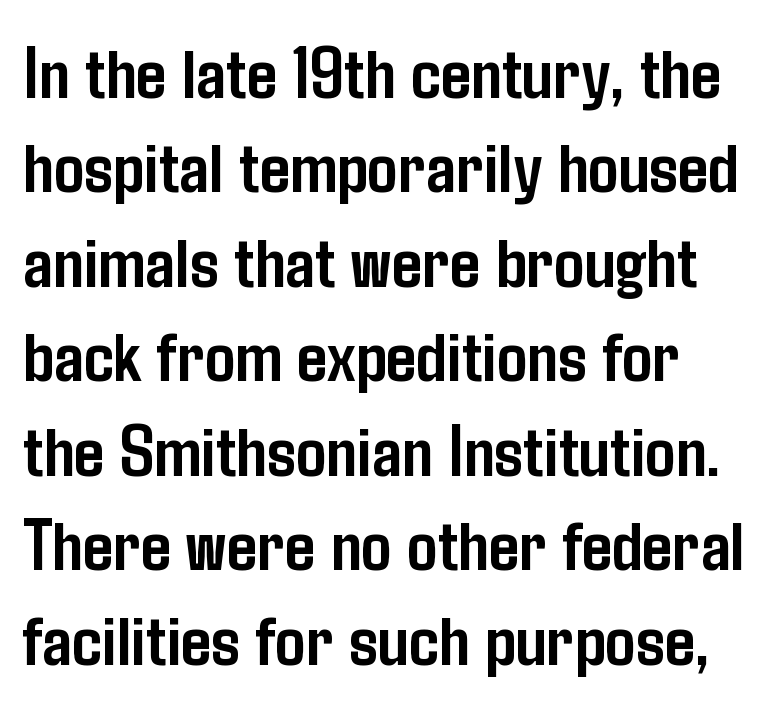
The font family rendered here belongs to the sans-serif group. Short and long lines alike share a common starting point at left. Vertical spacing — default. Proportional: the letters do not fall into vertical columns. Honestly, the letter spacing is just normal — you wouldn't notice it. Tall strokes in this sample are plumb rather than angled.
